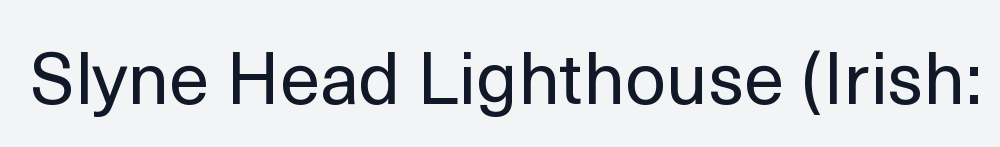
Q: Is the text bold? A: No.
Q: Is the text italic (slanted)? A: No, it is upright.
Q: Is the typeface a serif or a sans-serif typeface? A: Sans-serif.
Q: Is the text underlined? A: No.
Q: Is the spacing between letters normal or unusually wide? A: Normal.
Q: Width (condensed, normal, or wide)? A: Normal.
Q: x-height? A: Medium.
Q: Monospaced? A: No.
